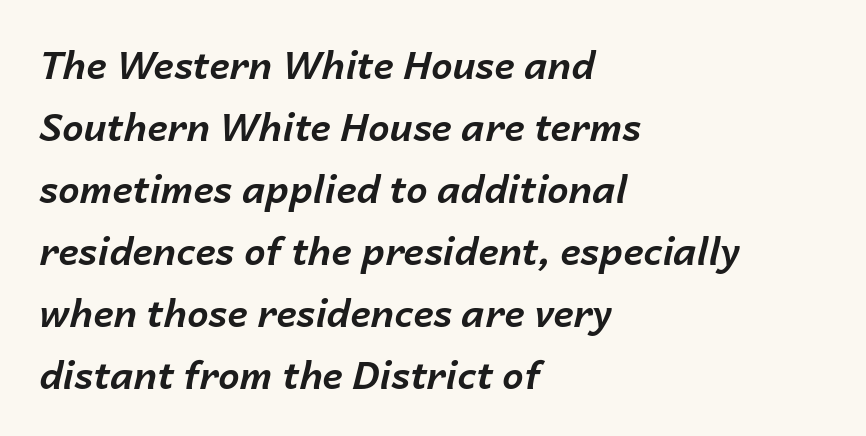
Q: Is the text bold? A: Yes.
Q: Is the text italic (slanted)? A: Yes, it leans right by about 14 degrees.
Q: Is the text underlined? A: No.
Q: How is the paragraph aligned? A: Left-aligned.
Q: Is the spacing between letters normal or unusually wide? A: Normal.
Q: Is the spacing between lines tight, normal or loose? A: Normal.
Q: Width (condensed, normal, or wide)? A: Normal.
Q: Stroke contrast? A: Low.
Q: x-height? A: Medium.
Q: Monospaced? A: No.
